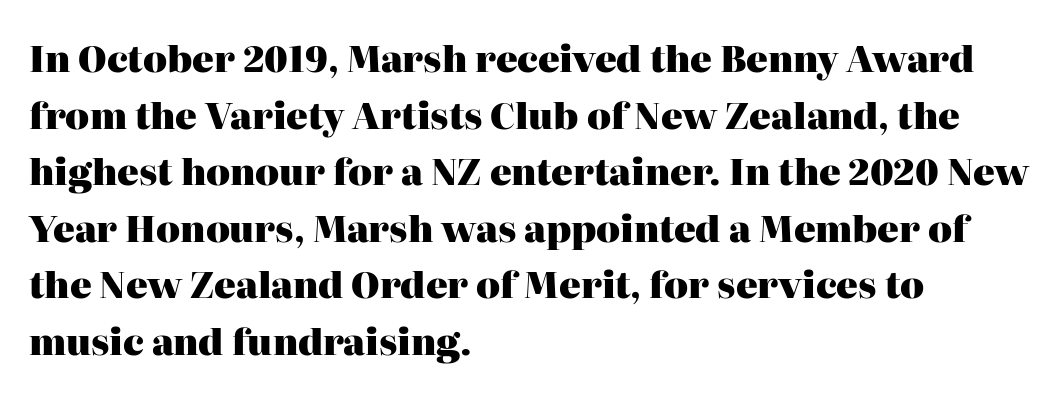
Q: Is the text bold? A: Yes.
Q: Is the text italic (slanted)? A: No, it is upright.
Q: Is the typeface a serif or a sans-serif typeface? A: Serif.
Q: Is the text underlined? A: No.
Q: How is the paragraph aligned? A: Left-aligned.
Q: Is the spacing between letters normal or unusually wide? A: Normal.
Q: Is the spacing between lines tight, normal or loose? A: Normal.
Q: Width (condensed, normal, or wide)? A: Normal.
Q: Stroke contrast? A: High.
Q: x-height? A: Medium.
Q: Monospaced? A: No.
